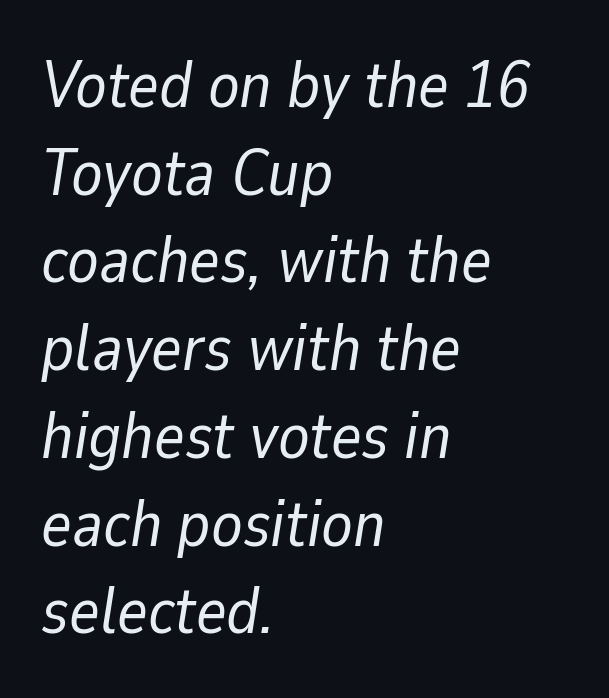
Q: Is the text bold? A: No.
Q: Is the text italic (slanted)? A: Yes, it leans right by about 9 degrees.
Q: Is the text underlined? A: No.
Q: How is the paragraph aligned? A: Left-aligned.
Q: Is the spacing between letters normal or unusually wide? A: Normal.
Q: Is the spacing between lines tight, normal or loose? A: Normal.
Q: Width (condensed, normal, or wide)? A: Normal.
Q: Stroke contrast? A: Low.
Q: x-height? A: Medium.
Q: Monospaced? A: No.
